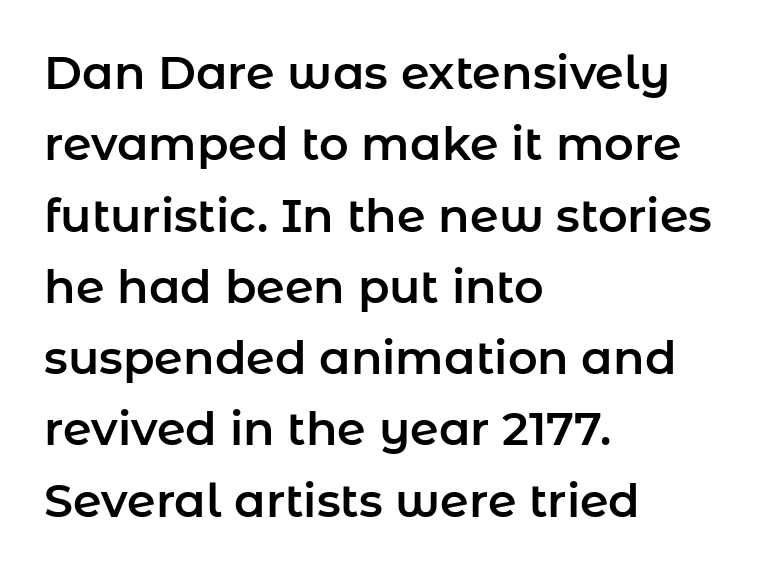
The image shows 46 px sans-serif type, upright; set left-aligned, normal line spacing (1.55x), normal letter spacing, not underlined; low stroke contrast and a medium x-height.
